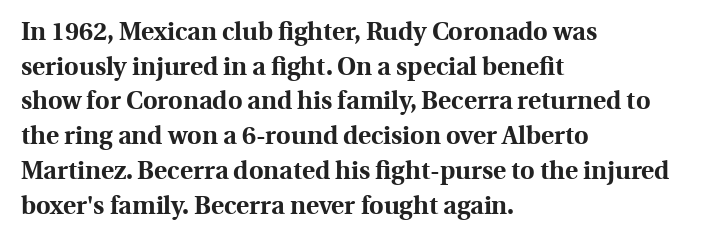
The type sits square on the baseline with zero lean. Summary of weight: heavy, a full bold. Rule under the text: the space is simply empty. Is the letter spacing exaggerated? No — it looks like the ordinary default.
